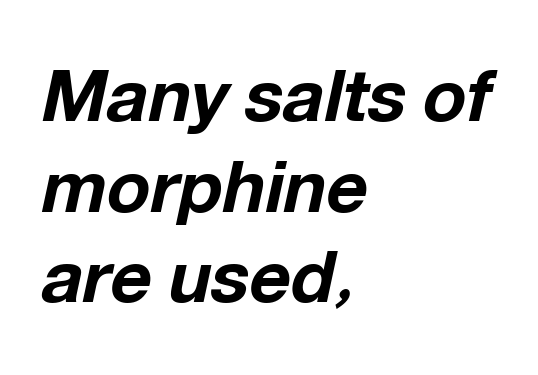
Q: Is the text bold? A: Yes.
Q: Is the text italic (slanted)? A: Yes, it leans right by about 12 degrees.
Q: Is the text underlined? A: No.
Q: How is the paragraph aligned? A: Left-aligned.
Q: Is the spacing between letters normal or unusually wide? A: Normal.
Q: Is the spacing between lines tight, normal or loose? A: Normal.
Q: Width (condensed, normal, or wide)? A: Normal.
Q: Stroke contrast? A: Low.
Q: x-height? A: Medium.
Q: Monospaced? A: No.
